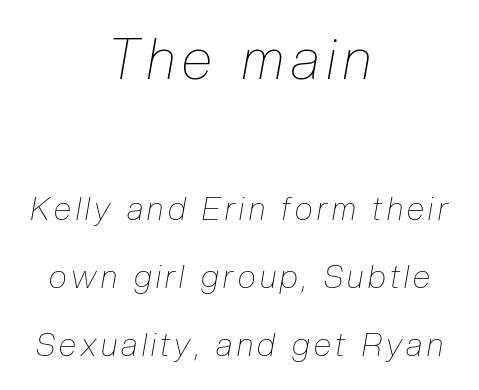
The image shows 56 px thin, condensed type, italic (leaning right); set centered, loose line spacing (2.13x), not underlined; the first (top) block is 1.75x larger; low stroke contrast and a medium x-height.
